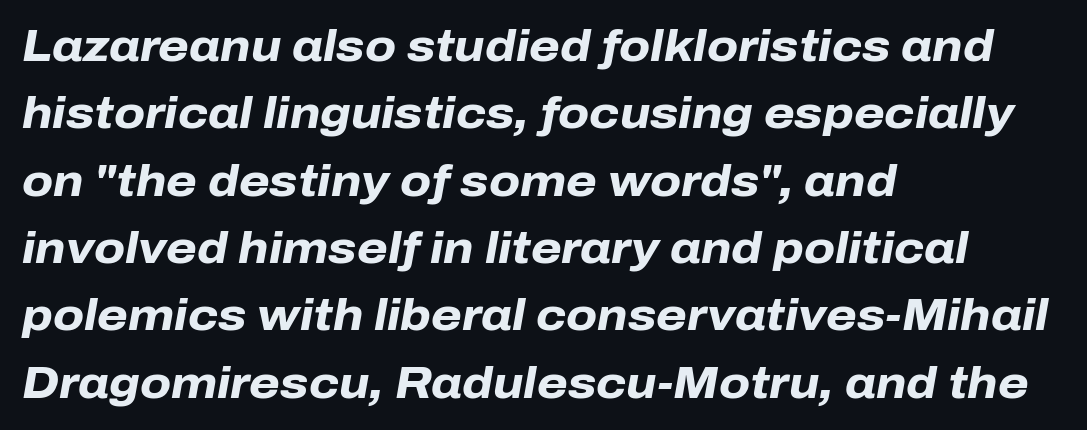
The image shows 44 px heavy type, italic (leaning right); set left-aligned, normal line spacing (1.53x), normal letter spacing, not underlined; low stroke contrast and a medium x-height.
